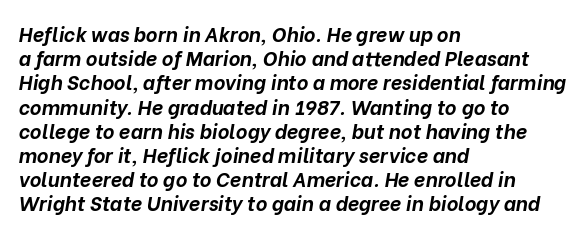
{"italic": "yes", "lean": "right", "slant_degrees": 10, "bold": "yes", "underline": "no", "align": "left", "line_spacing_ratio": 1.21, "letter_spacing": "normal", "letter_spacing_em": 0.0, "glyph_px": 20}
